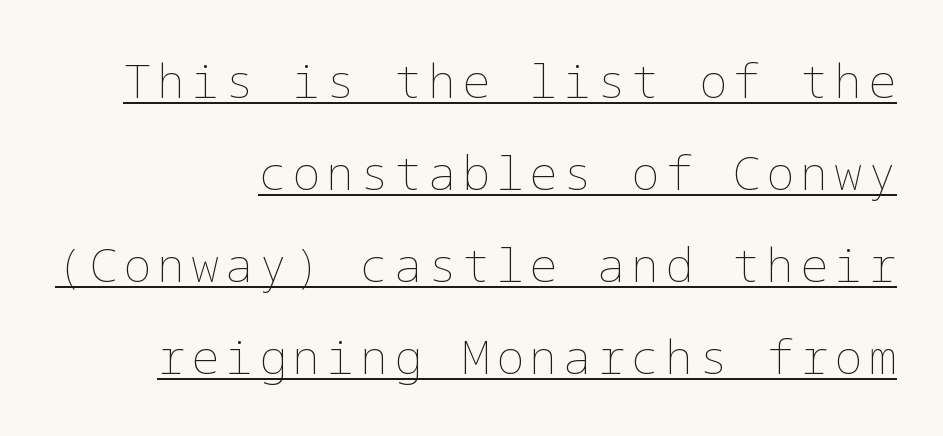
The letters stand upright; this is a roman face. This block would shrink considerably if given ordinary leading; it's expanded now. Weight: not bold — regular or lighter. Right-aligned paragraph, ragged on the left. Glance below the letters and you will spot a drawn line.
